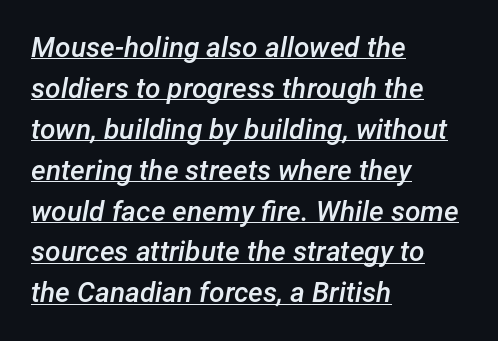
The text carries the slant typical of an italic or oblique font. The letters advance in unequal steps, a hallmark of proportional type. A bit beefed up — I'd call it semibold rather than bold. The string is rendered with underlining switched on. These lines stack with their left ends in a neat column. Students, note that the glyphs here touch the page at normal intervals.
